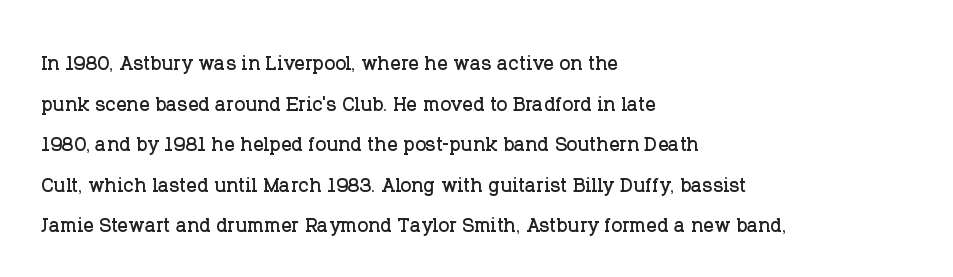
The image shows 26 px text type, upright; set left-aligned, normal line spacing (1.56x), normal letter spacing, not underlined.
